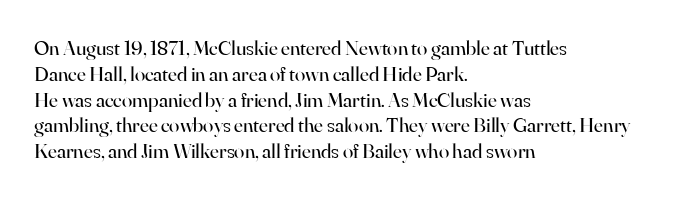
Q: Is the text bold? A: No.
Q: Is the text italic (slanted)? A: No, it is upright.
Q: Is the text underlined? A: No.
Q: How is the paragraph aligned? A: Left-aligned.
Q: Is the spacing between letters normal or unusually wide? A: Normal.
